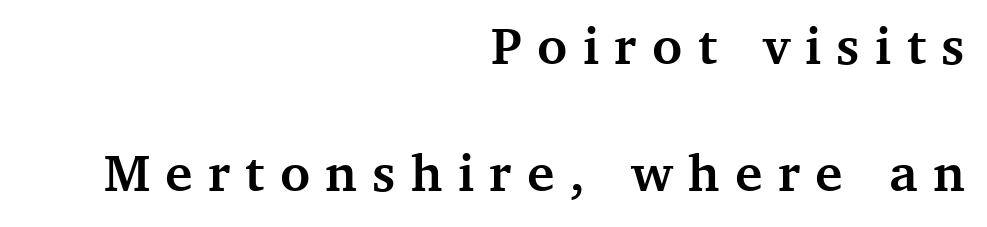
Q: Is the text bold? A: Yes.
Q: Is the text italic (slanted)? A: No, it is upright.
Q: Is the typeface a serif or a sans-serif typeface? A: Serif.
Q: Is the text underlined? A: No.
Q: How is the paragraph aligned? A: Right-aligned.
Q: Is the spacing between letters normal or unusually wide? A: Unusually wide.
Q: Is the spacing between lines tight, normal or loose? A: Loose.
Q: Width (condensed, normal, or wide)? A: Normal.
Q: Stroke contrast? A: Medium.
Q: x-height? A: Medium.
Q: Monospaced? A: No.
